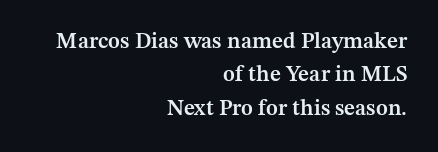
The image shows 22 px text type, upright; set right-aligned, normal line spacing (1.52x), normal letter spacing, not underlined.
